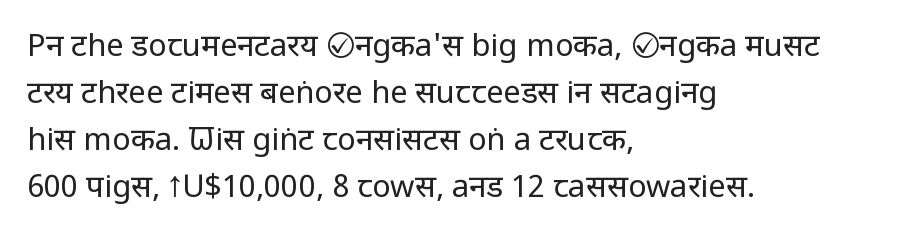
Q: Is the text bold? A: No.
Q: Is the text italic (slanted)? A: No, it is upright.
Q: Is the typeface a serif or a sans-serif typeface? A: Sans-serif.
Q: Is the text underlined? A: No.
Q: How is the paragraph aligned? A: Left-aligned.
Q: Is the spacing between letters normal or unusually wide? A: Normal.
Q: Is the spacing between lines tight, normal or loose? A: Normal.
Q: Width (condensed, normal, or wide)? A: Condensed.
Q: Stroke contrast? A: Low.
Q: x-height? A: Large.
Q: Monospaced? A: No.
